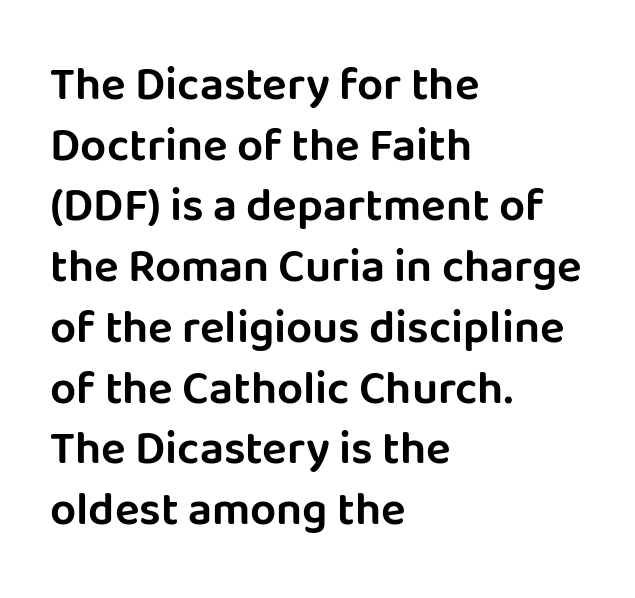
Beneath every word, the page is bare. Italic? Not at all — the glyphs are vertical. Casual observation: everything's shoved over to the left. Check where the strokes stop: nothing finishes them off — pure sans. Leading: standard. Proportional: the letters do not fall into vertical columns.
